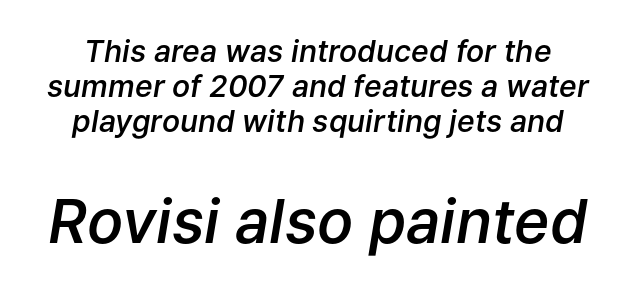
The image shows 60 px semibold type, italic (leaning right); set line spacing 1.16x, normal letter spacing, not underlined; the second (bottom) block is 2.0x larger; low stroke contrast and a medium x-height.
